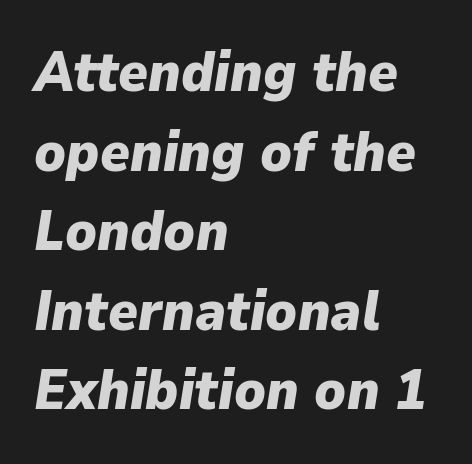
The image shows 56 px heavy type, italic (leaning right); set left-aligned, normal line spacing (1.42x), normal letter spacing, not underlined; low stroke contrast and a medium x-height.
